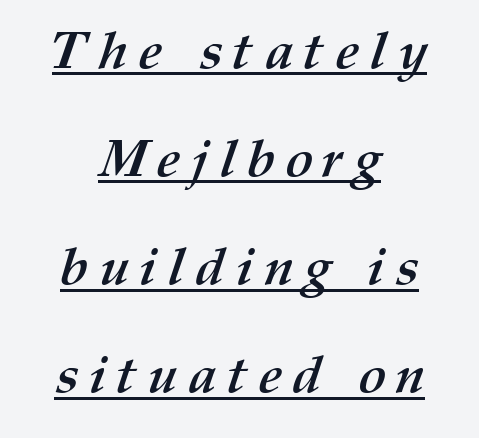
{"bold": "yes", "weight": "semibold", "width": "normal", "stroke_contrast": "medium", "x_height": "medium", "monospaced": "no", "underline": "yes", "align": "center", "line_spacing": "loose", "line_spacing_ratio": 2.08, "letter_spacing": "wide", "letter_spacing_em": 0.21, "glyph_px": 52}
